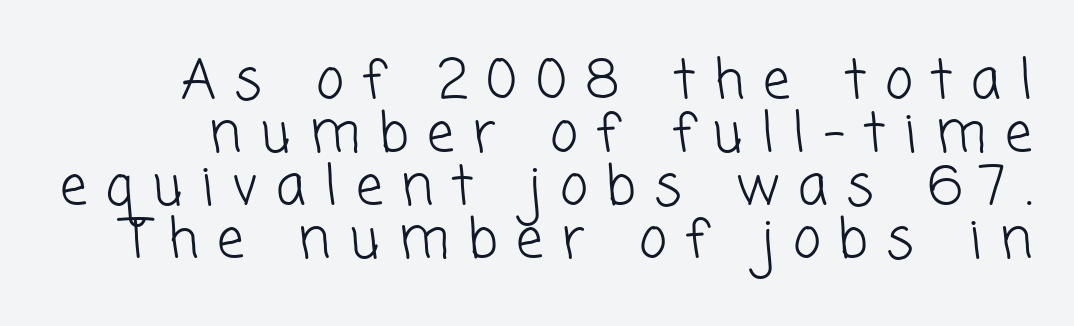
The image shows 54 px light sans-serif type; set tight line spacing (0.98x), unusually wide letter spacing (+0.34 em), not underlined; low stroke contrast and a medium x-height.
